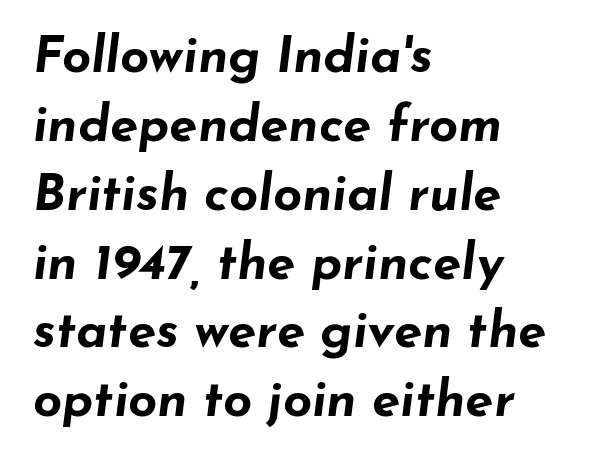
The image shows 51 px bold, wide type, italic (leaning right); set left-aligned, normal line spacing (1.35x), normal letter spacing, not underlined; low stroke contrast and a small x-height.
